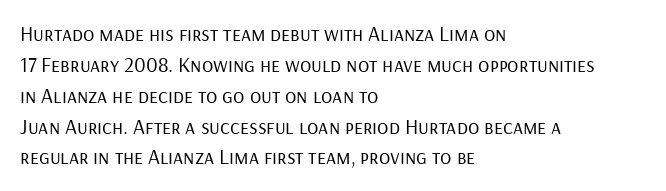
If you drew a line through each stem, it would be perfectly vertical. Leftover space on each line is placed entirely after the last word. The vertical gap from one line to the next is medium. The specimen omits any rule beneath the text block's lines.
